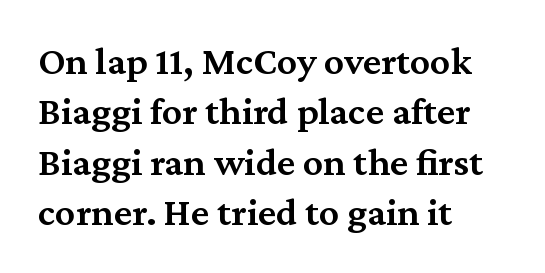
Q: Is the text bold? A: Semi-bold.
Q: Is the text italic (slanted)? A: No, it is upright.
Q: Is the typeface a serif or a sans-serif typeface? A: Serif.
Q: Is the text underlined? A: No.
Q: How is the paragraph aligned? A: Left-aligned.
Q: Is the spacing between letters normal or unusually wide? A: Normal.
Q: Is the spacing between lines tight, normal or loose? A: Normal.
Q: Width (condensed, normal, or wide)? A: Normal.
Q: Stroke contrast? A: Medium.
Q: x-height? A: Medium.
Q: Monospaced? A: No.
